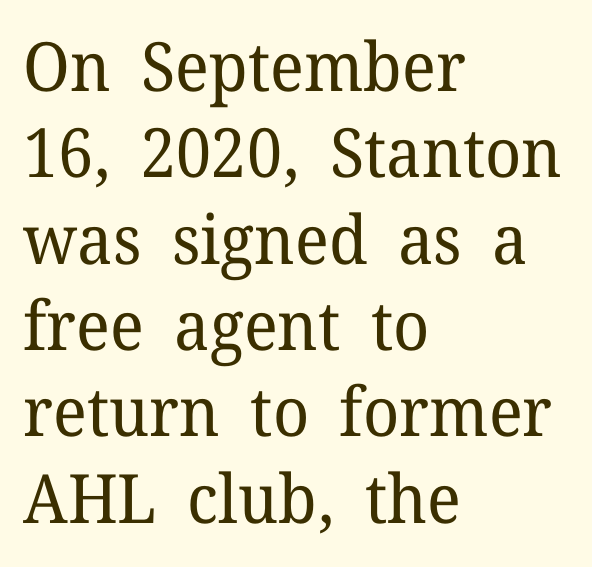
Q: Is the text bold? A: No.
Q: Is the text italic (slanted)? A: No, it is upright.
Q: Is the typeface a serif or a sans-serif typeface? A: Serif.
Q: Is the text underlined? A: No.
Q: How is the paragraph aligned? A: Left-aligned.
Q: Is the spacing between letters normal or unusually wide? A: Normal.
Q: Is the spacing between lines tight, normal or loose? A: Normal.
Q: Width (condensed, normal, or wide)? A: Normal.
Q: Stroke contrast? A: Low.
Q: x-height? A: Medium.
Q: Monospaced? A: No.
